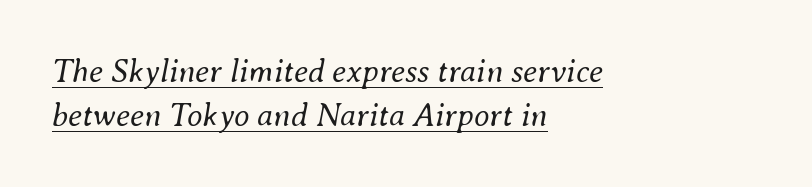
Q: Is the text bold? A: No.
Q: Is the text italic (slanted)? A: Yes, it leans right by about 8 degrees.
Q: Is the text underlined? A: Yes.
Q: How is the paragraph aligned? A: Left-aligned.
Q: Is the spacing between letters normal or unusually wide? A: Normal.
Q: Is the spacing between lines tight, normal or loose? A: Normal.
Q: Width (condensed, normal, or wide)? A: Normal.
Q: Stroke contrast? A: Medium.
Q: x-height? A: Small.
Q: Monospaced? A: No.
